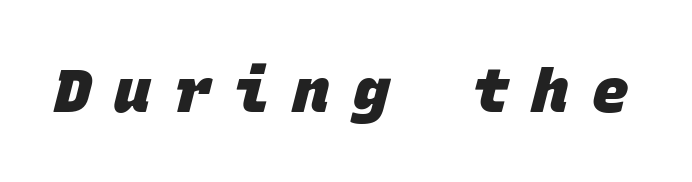
Q: Is the text bold? A: Yes.
Q: Is the typeface a serif or a sans-serif typeface? A: Sans-serif.
Q: Is the text underlined? A: No.
Q: Is the spacing between letters normal or unusually wide? A: Unusually wide.
Q: Width (condensed, normal, or wide)? A: Normal.
Q: Stroke contrast? A: Low.
Q: x-height? A: Large.
Q: Monospaced? A: Yes.
